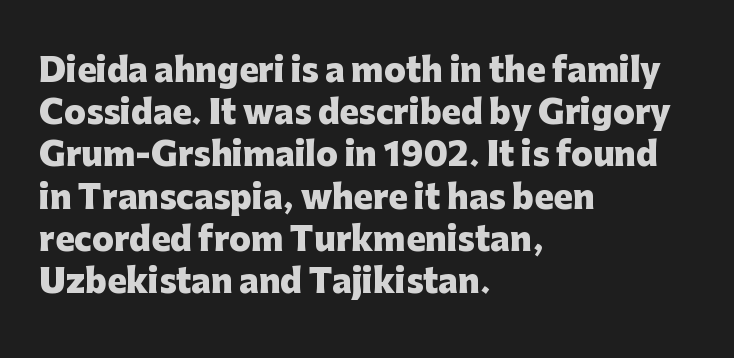
Caption: standard tracking, unaltered. A typesetter would mark this as roman, not italic. These lines are composed in type without serifs. Leading matches the norm, producing a regular column.
